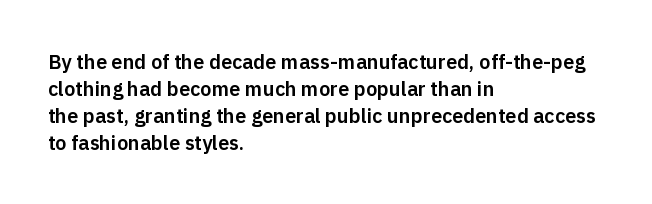
Q: Is the text italic (slanted)? A: No, it is upright.
Q: Is the text underlined? A: No.
Q: How is the paragraph aligned? A: Left-aligned.
Q: Is the spacing between letters normal or unusually wide? A: Normal.
Q: Is the spacing between lines tight, normal or loose? A: Normal.
